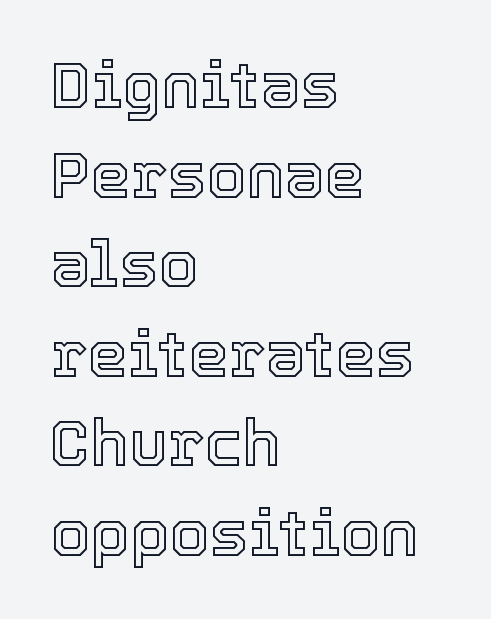
{"italic": "no", "width": "normal", "x_height": "medium", "monospaced": "no", "underline": "no", "align": "left", "line_spacing": "normal", "line_spacing_ratio": 1.4, "letter_spacing": "normal", "letter_spacing_em": 0.0, "glyph_px": 64}
